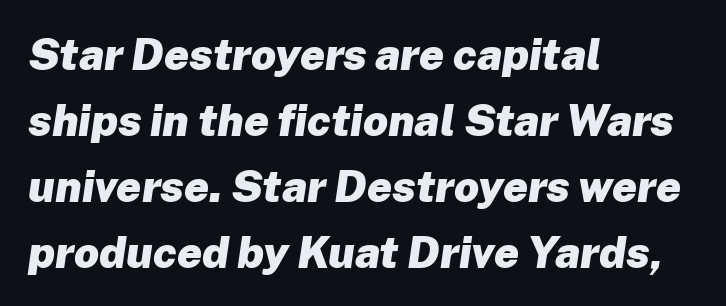
Q: Is the text bold? A: Yes.
Q: Is the text italic (slanted)? A: Yes, it leans right by about 8 degrees.
Q: Is the text underlined? A: No.
Q: How is the paragraph aligned? A: Left-aligned.
Q: Is the spacing between letters normal or unusually wide? A: Normal.
Q: Is the spacing between lines tight, normal or loose? A: Normal.
Q: Width (condensed, normal, or wide)? A: Normal.
Q: Stroke contrast? A: Low.
Q: x-height? A: Medium.
Q: Monospaced? A: No.
